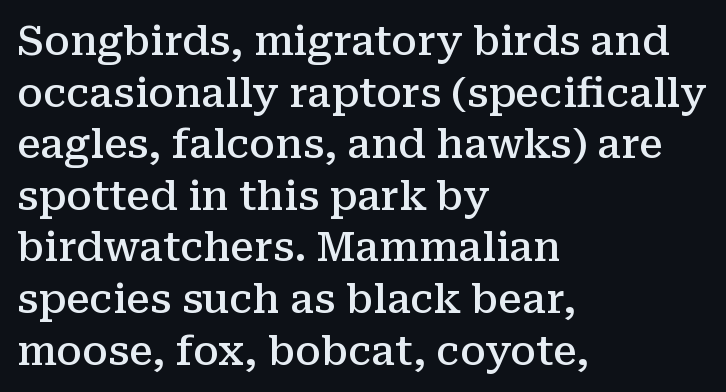
The image shows 40 px semibold serif type, upright; set left-aligned, normal line spacing (1.29x), normal letter spacing, not underlined; medium stroke contrast and a medium x-height.
